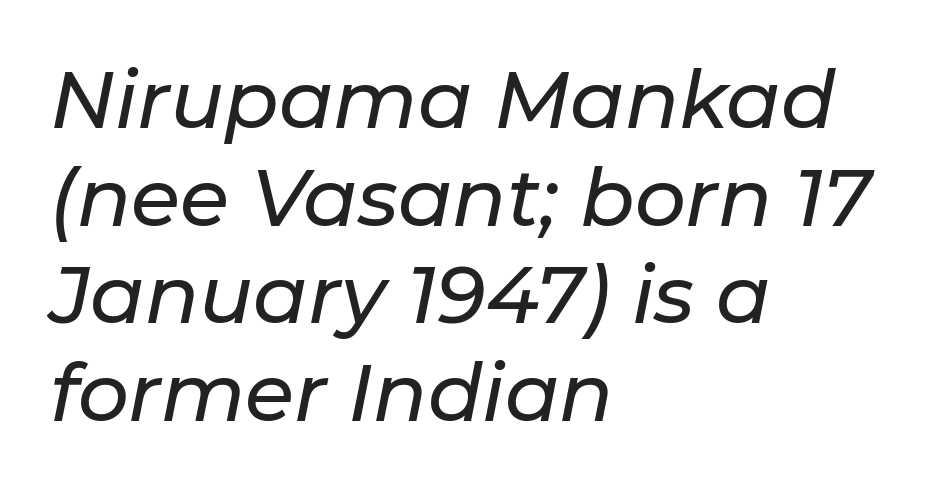
Honestly, the letter spacing is just normal — you wouldn't notice it. Is this a fixed-width face? No — the glyphs have proportional, varying widths. The area under the type is left untouched. The font's italic variant was chosen for this text.
